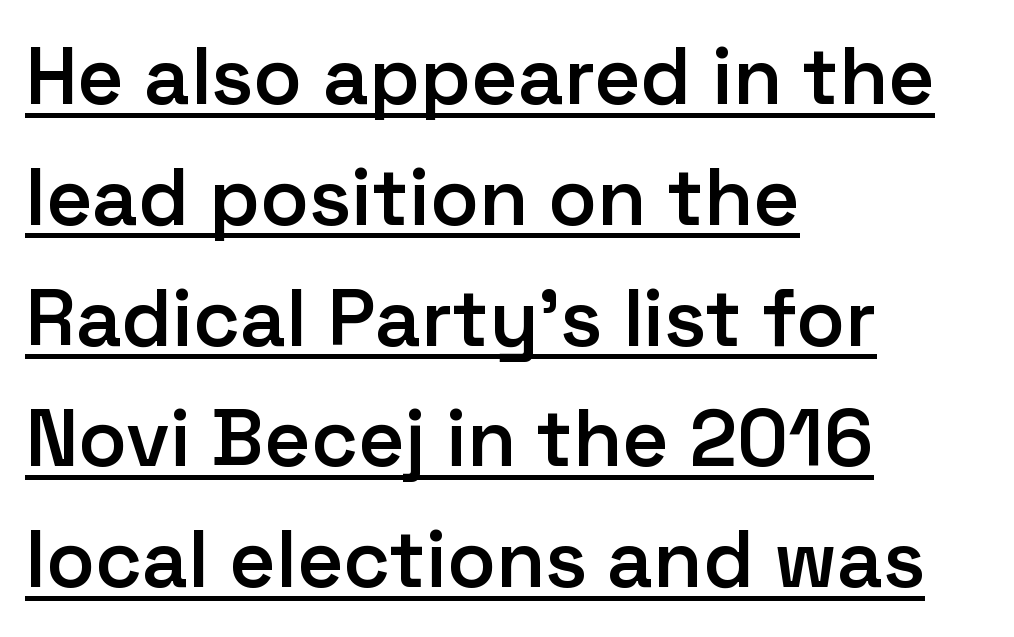
A typesetter would call this leading conventional body-copy spacing. This sample is left-justified, so line endings fall wherever the words run out. How are the letters spaced? Ordinarily, with no added tracking. Posture: straight, roman, zero tilt. The face used here is proportionally spaced, like ordinary book or web type.
